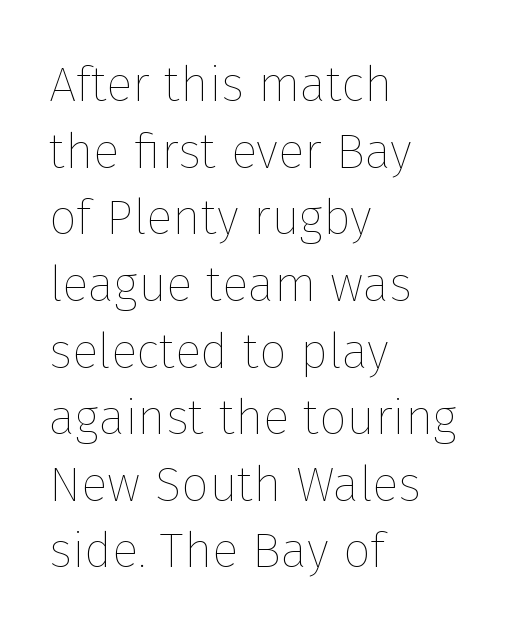
Q: Is the text bold? A: No.
Q: Is the text italic (slanted)? A: No, it is upright.
Q: Is the text underlined? A: No.
Q: How is the paragraph aligned? A: Left-aligned.
Q: Is the spacing between letters normal or unusually wide? A: Normal.
Q: Is the spacing between lines tight, normal or loose? A: Normal.
Q: Width (condensed, normal, or wide)? A: Normal.
Q: Stroke contrast? A: Low.
Q: x-height? A: Medium.
Q: Monospaced? A: No.
